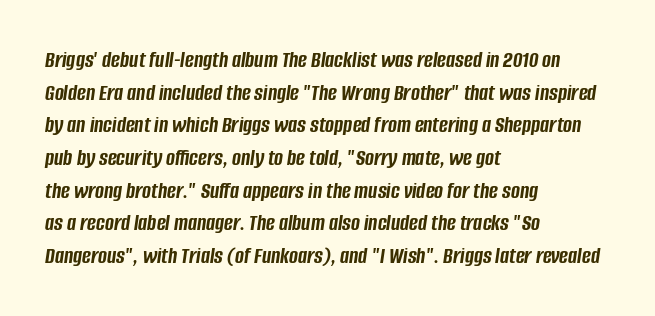
The image shows 24 px bold type, italic (leaning right); set left-aligned, normal line spacing (1.36x), normal letter spacing, not underlined.
